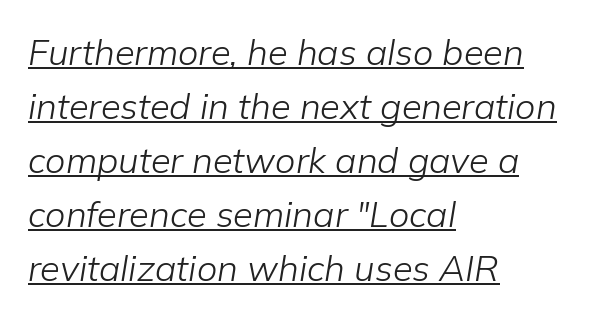
{"italic": "yes", "lean": "right", "slant_degrees": 9, "bold": "no", "weight": "light", "width": "normal", "stroke_contrast": "low", "x_height": "medium", "monospaced": "no", "underline": "yes", "align": "left", "line_spacing": "normal", "line_spacing_ratio": 1.5, "letter_spacing": "normal", "letter_spacing_em": 0.0, "glyph_px": 36}
